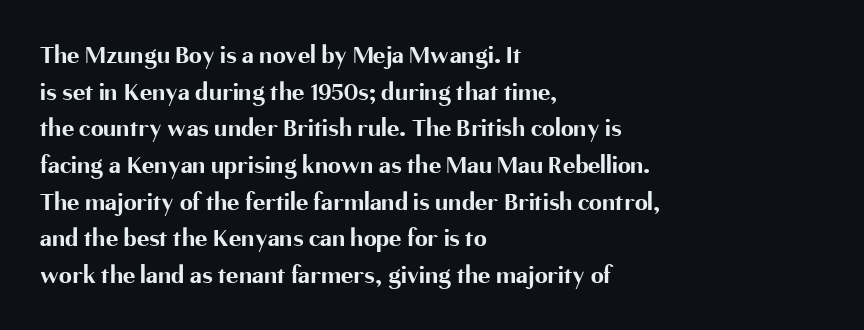
Q: Is the text bold? A: Yes.
Q: Is the text italic (slanted)? A: No, it is upright.
Q: Is the text underlined? A: No.
Q: How is the paragraph aligned? A: Left-aligned.
Q: Is the spacing between letters normal or unusually wide? A: Normal.
Q: Is the spacing between lines tight, normal or loose? A: Normal.
